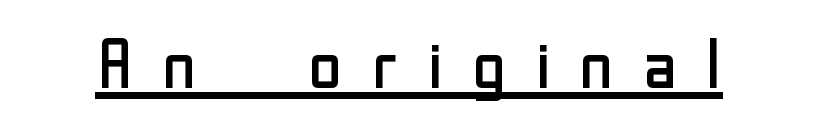
Honestly, the underline is the first thing you notice here. This sample uses an upright cut, with every glyph sitting square on the baseline. You could only call the tracking loose — the letters float apart. A sans-serif font was chosen for this passage.
